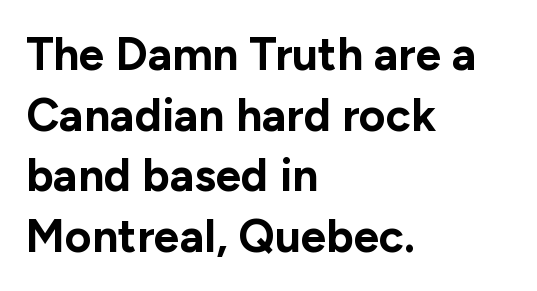
The image shows 46 px bold sans-serif type, upright; set left-aligned, normal line spacing (1.32x), normal letter spacing, not underlined; low stroke contrast and a medium x-height.
